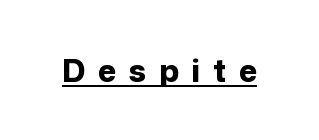
{"serif": "no", "italic": "no", "bold": "yes", "weight": "bold", "width": "normal", "stroke_contrast": "low", "x_height": "medium", "monospaced": "no", "underline": "yes", "letter_spacing": "wide", "letter_spacing_em": 0.41, "glyph_px": 31}
